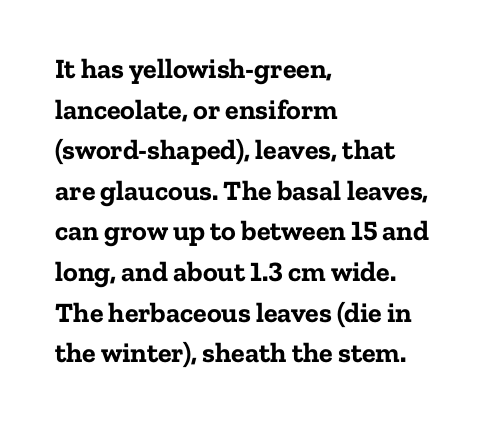
The image shows 28 px bold serif type, upright; set left-aligned, normal line spacing (1.45x), normal letter spacing, not underlined; low stroke contrast and a medium x-height.
